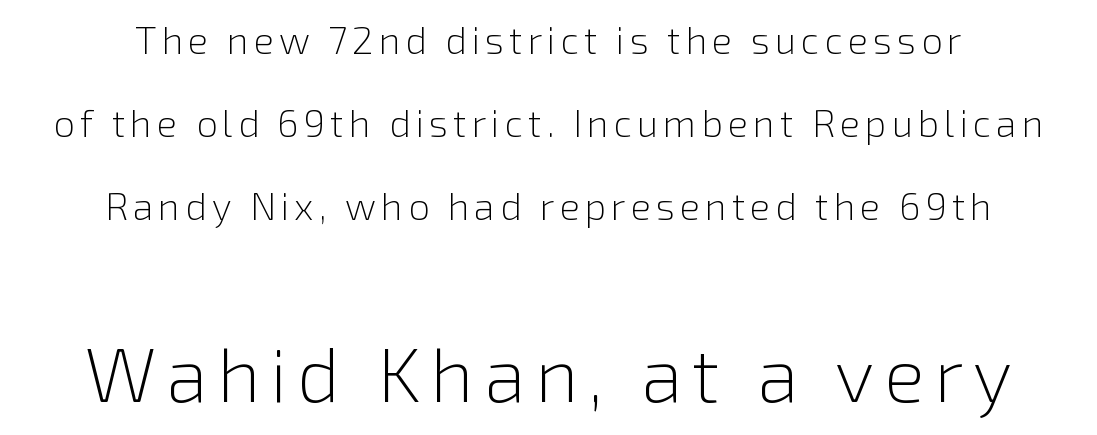
Q: Is the text bold? A: No.
Q: Is the text italic (slanted)? A: No, it is upright.
Q: Is the typeface a serif or a sans-serif typeface? A: Sans-serif.
Q: Is the text underlined? A: No.
Q: How is the paragraph aligned? A: Centered.
Q: Is the spacing between lines tight, normal or loose? A: Loose.
Q: Which block of text is set in a larger size, the first (top) or the second (bottom)? A: The second (bottom) one.
Q: Width (condensed, normal, or wide)? A: Normal.
Q: x-height? A: Medium.
Q: Monospaced? A: No.
